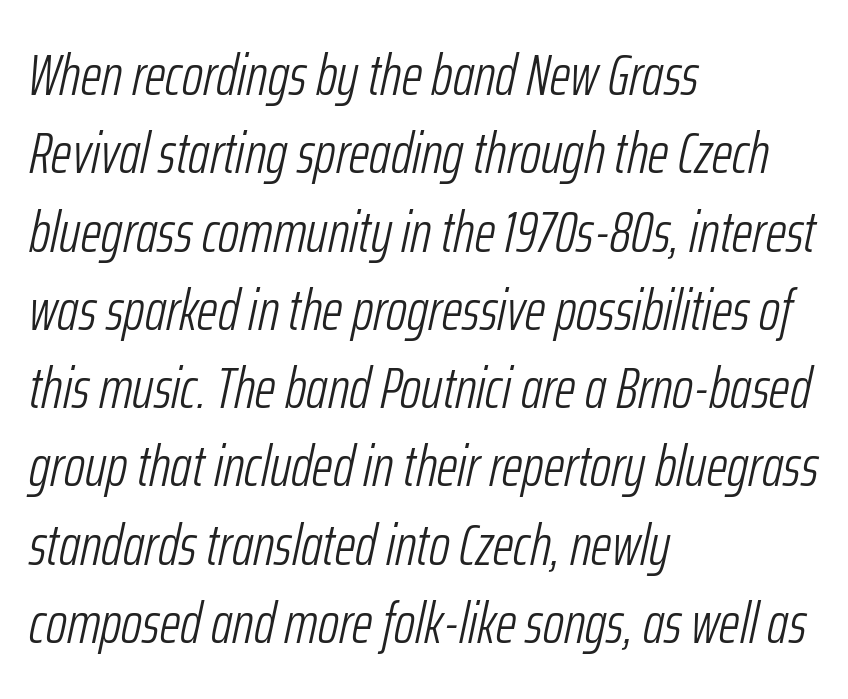
The image shows 58 px light, condensed type, italic (leaning right); set left-aligned, normal line spacing (1.35x), normal letter spacing, not underlined; low stroke contrast and a medium x-height.
